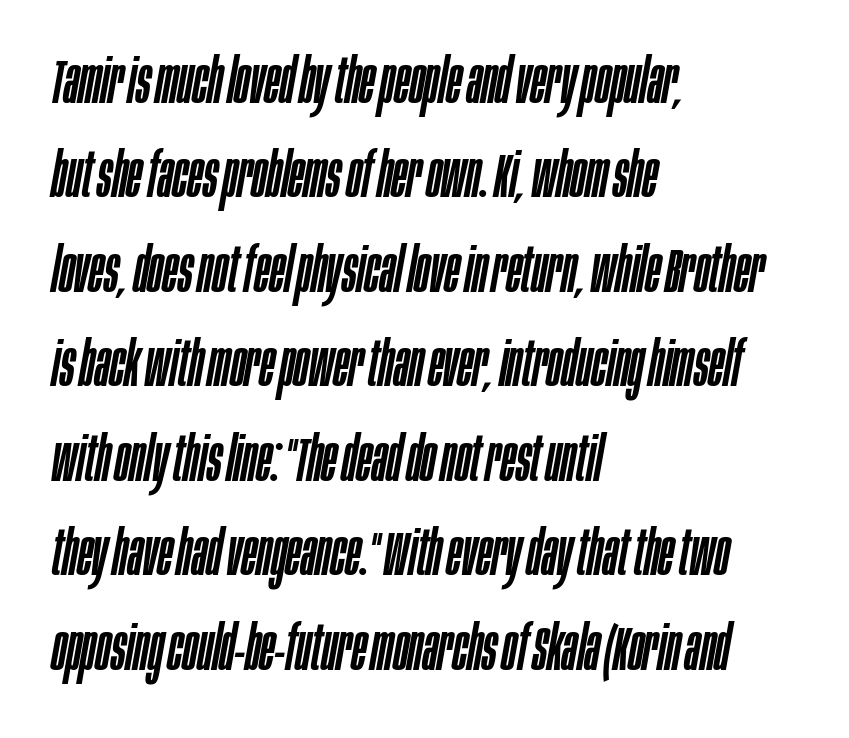
Q: Is the text italic (slanted)? A: Yes, it leans right by about 10 degrees.
Q: Is the text underlined? A: No.
Q: How is the paragraph aligned? A: Left-aligned.
Q: Is the spacing between letters normal or unusually wide? A: Normal.
Q: Is the spacing between lines tight, normal or loose? A: Normal.
Q: Width (condensed, normal, or wide)? A: Condensed.
Q: Stroke contrast? A: Low.
Q: x-height? A: Large.
Q: Monospaced? A: No.
